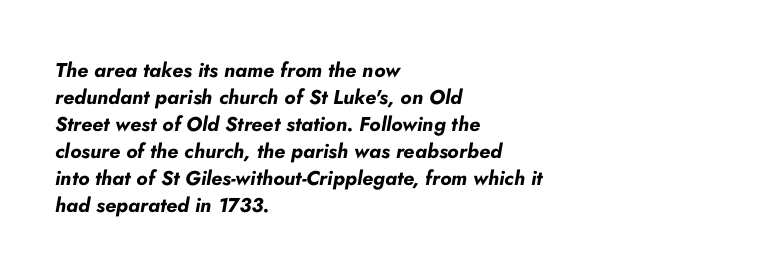
{"italic": "yes", "lean": "right", "slant_degrees": 10, "bold": "yes", "underline": "no", "align": "left", "line_spacing": "normal", "line_spacing_ratio": 1.35, "letter_spacing": "normal", "letter_spacing_em": 0.0, "glyph_px": 20}
